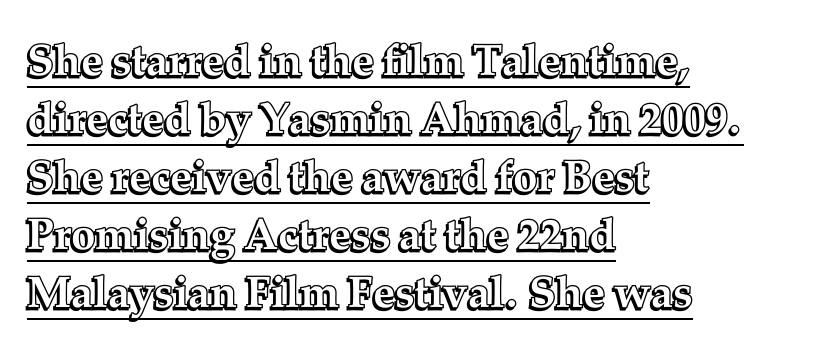
The image shows 44 px text type, upright; set left-aligned, normal line spacing (1.32x), normal letter spacing, underlined; a medium x-height.
